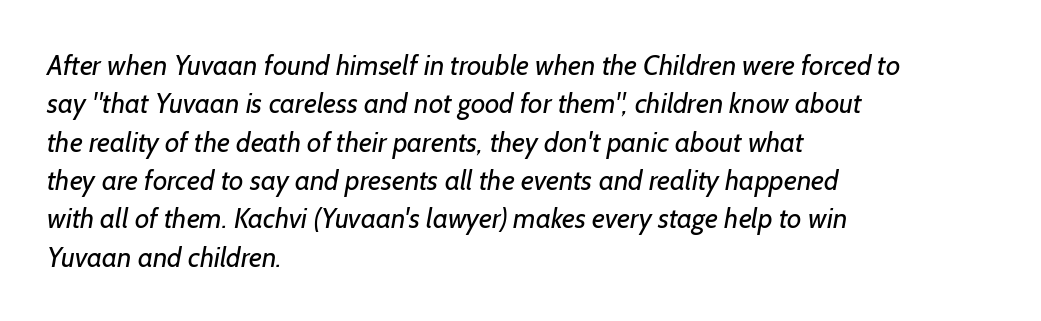
Horizontally, the lines are justified to the leading edge only. Normally led — the rows are evenly, conventionally spaced. Weight: in the light-to-regular range. Looks like regular typesetting: each glyph gets only the width it needs.
